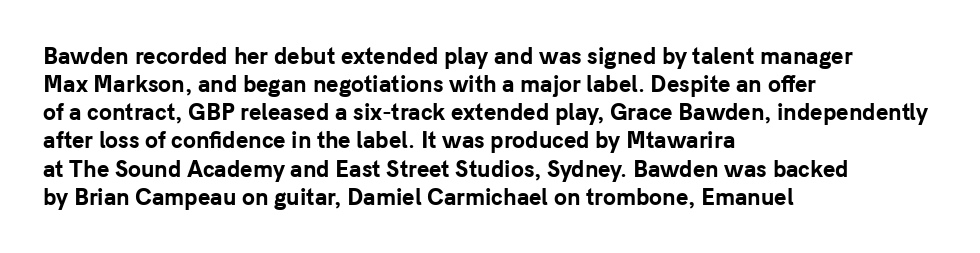
Anything drawn beneath the words? Only blank space. Evenly set lines give the paragraph a standard silhouette. In CSS terms this would be text-align: left. The font's upright variant was chosen for this text. Strokes here are thick enough to call this a true bold.
